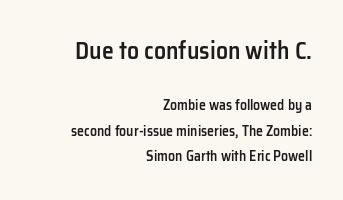
Q: Is the text bold? A: Semi-bold.
Q: Is the text italic (slanted)? A: No, it is upright.
Q: Is the text underlined? A: No.
Q: How is the paragraph aligned? A: Right-aligned.
Q: Is the spacing between letters normal or unusually wide? A: Normal.
Q: Which block of text is set in a larger size, the first (top) or the second (bottom)? A: The first (top) one.
